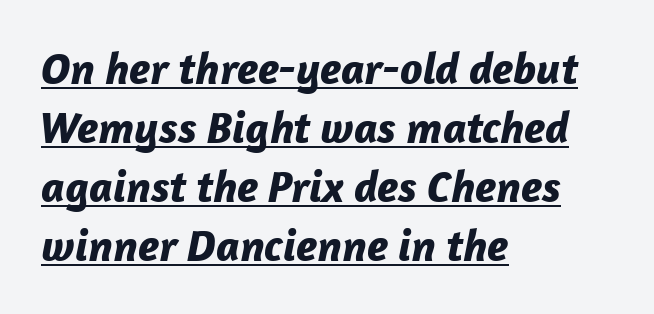
{"italic": "yes", "lean": "right", "slant_degrees": 12, "bold": "yes", "weight": "bold", "width": "normal", "stroke_contrast": "low", "x_height": "medium", "monospaced": "no", "underline": "yes", "align": "left", "line_spacing": "normal", "line_spacing_ratio": 1.31, "letter_spacing": "normal", "letter_spacing_em": 0.0, "glyph_px": 45}
